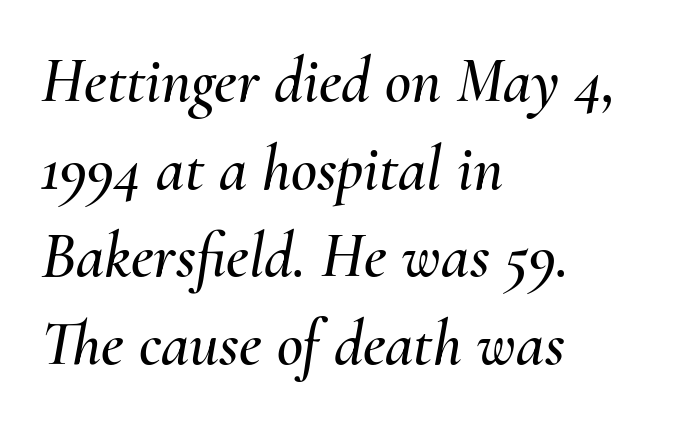
Spacing between characters is what you'd get straight out of the box. Leading: standard. The rendering uses natural spacing where letterforms have individual widths. These lines were composed using italics. This rendering features lettering with no underline. The text block is weighted toward the left margin, trailing off unevenly rightward.
